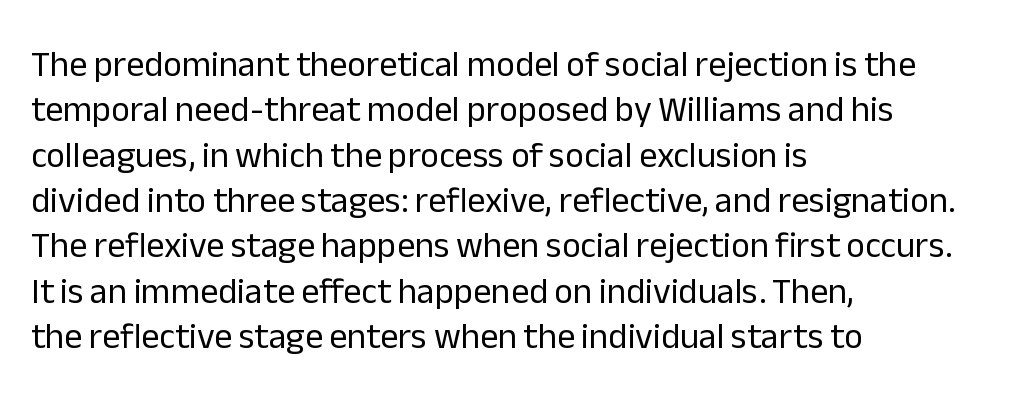
The image shows 36 px regular-weight sans-serif type, upright; set left-aligned, normal line spacing (1.26x), normal letter spacing, not underlined; low stroke contrast and a medium x-height.
